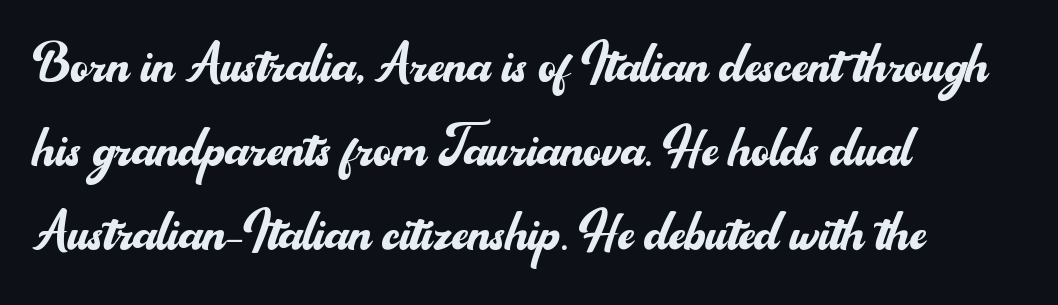
Q: Is the text bold? A: No.
Q: Is the text italic (slanted)? A: Yes.
Q: Is the typeface a serif or a sans-serif typeface? A: Sans-serif.
Q: Is the text underlined? A: No.
Q: How is the paragraph aligned? A: Left-aligned.
Q: Is the spacing between letters normal or unusually wide? A: Normal.
Q: Width (condensed, normal, or wide)? A: Normal.
Q: Stroke contrast? A: Medium.
Q: x-height? A: Small.
Q: Monospaced? A: No.
